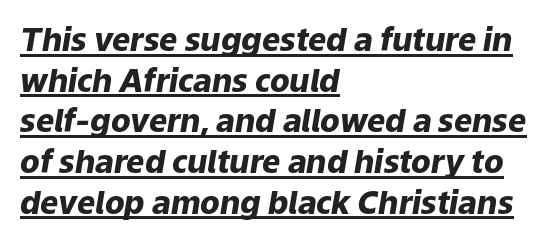
{"italic": "yes", "lean": "right", "slant_degrees": 9, "bold": "yes", "weight": "heavy", "width": "normal", "stroke_contrast": "low", "x_height": "medium", "monospaced": "no", "underline": "yes", "align": "left", "line_spacing": "normal", "line_spacing_ratio": 1.27, "letter_spacing": "normal", "letter_spacing_em": 0.0, "glyph_px": 32}
